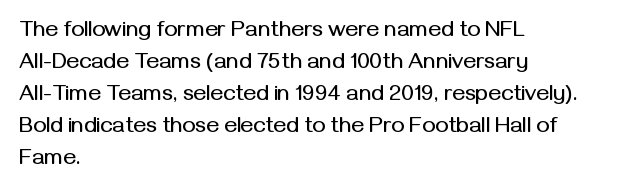
Q: Is the text italic (slanted)? A: No, it is upright.
Q: Is the text underlined? A: No.
Q: How is the paragraph aligned? A: Left-aligned.
Q: Is the spacing between letters normal or unusually wide? A: Normal.
Q: Is the spacing between lines tight, normal or loose? A: Normal.
